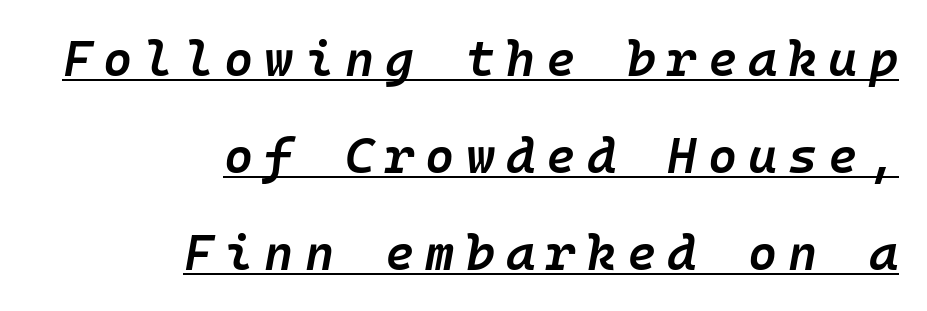
{"italic": "yes", "lean": "right", "slant_degrees": 10, "bold": "semi", "weight": "semibold", "width": "normal", "stroke_contrast": "low", "x_height": "medium", "underline": "yes", "align": "right", "line_spacing": "loose", "line_spacing_ratio": 1.94, "letter_spacing": "wide", "letter_spacing_em": 0.22, "glyph_px": 50}
